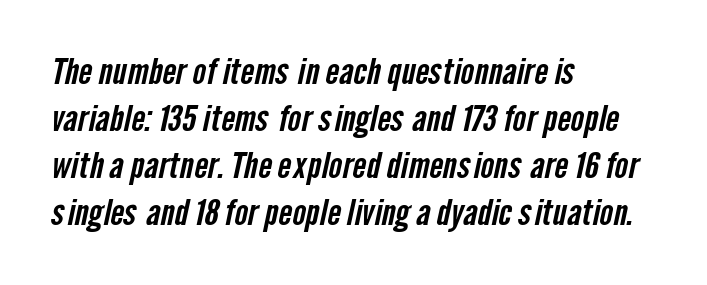
{"serif": "no", "width": "condensed", "stroke_contrast": "low", "x_height": "medium", "monospaced": "no", "underline": "no", "align": "left", "line_spacing": "normal", "line_spacing_ratio": 1.31, "letter_spacing": "normal", "letter_spacing_em": 0.0, "glyph_px": 36}
